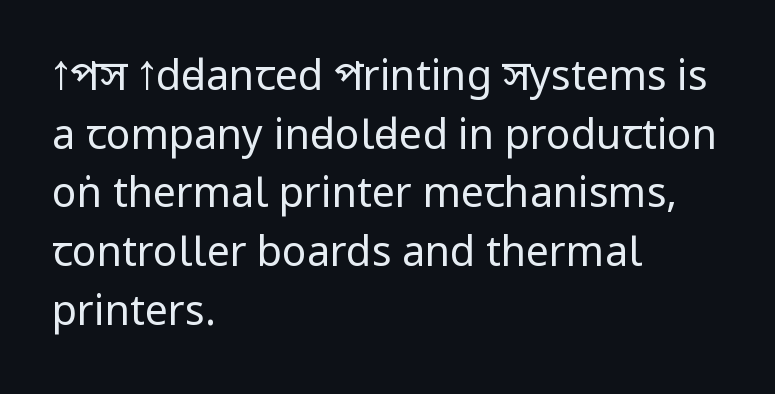
The space beneath each line is pristine and unruled. Honestly, the row spacing looks completely unremarkable. Horizontally, the lines are justified to the leading edge only. Glyph-to-glyph distance matches everyday printed text. The glyphs in this specimen are sans serif. No extra ink here — the face is not bold.
